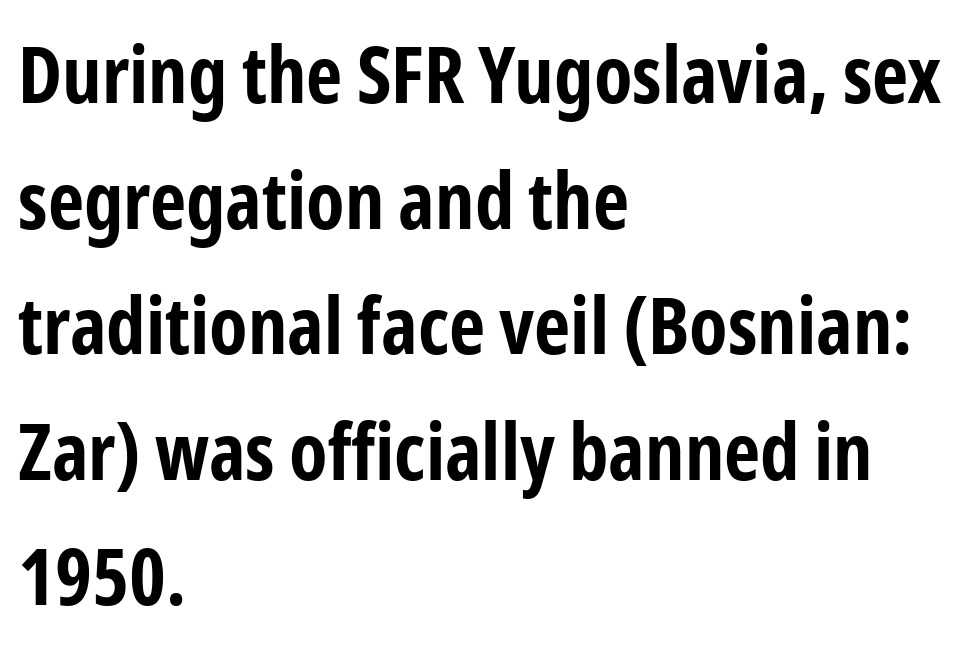
The image shows 79 px bold, condensed sans-serif type, upright; set left-aligned, normal line spacing (1.59x), normal letter spacing, not underlined; low stroke contrast and a medium x-height.
